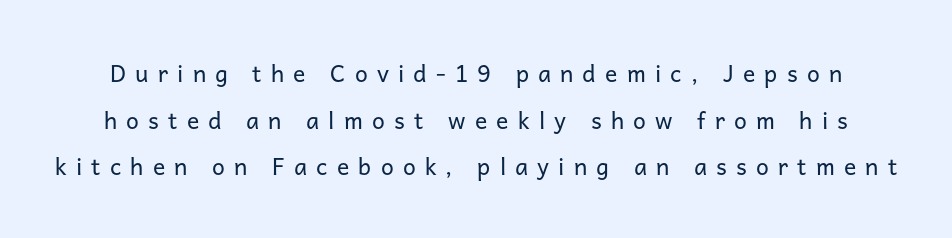
Weight: not bold — regular or lighter. There is plenty of visible air inserted between adjacent glyphs. In terms of leading, this rendering errs on the spacious side. The lettering stays uniformly vertical, giving the passage a roman look. The specimen omits any rule beneath the text block's lines.
